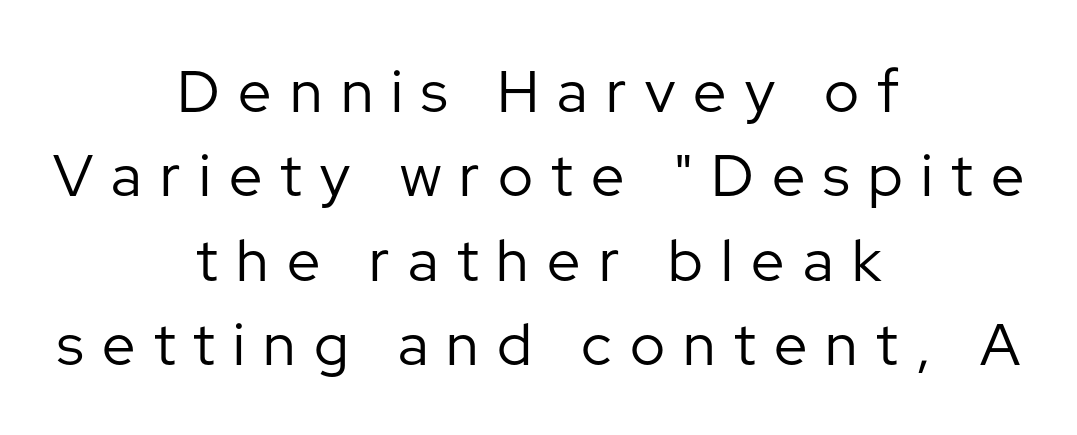
Q: Is the text bold? A: No.
Q: Is the text italic (slanted)? A: No, it is upright.
Q: Is the typeface a serif or a sans-serif typeface? A: Sans-serif.
Q: Is the text underlined? A: No.
Q: How is the paragraph aligned? A: Centered.
Q: Is the spacing between letters normal or unusually wide? A: Unusually wide.
Q: Is the spacing between lines tight, normal or loose? A: Normal.
Q: Width (condensed, normal, or wide)? A: Normal.
Q: Stroke contrast? A: Low.
Q: x-height? A: Medium.
Q: Monospaced? A: No.
